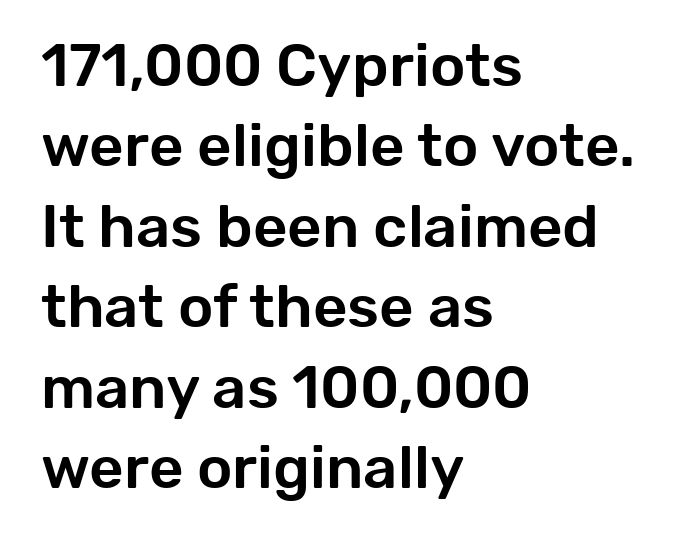
What kind of face is this? One without serifs — a sans. Just letters on the line, the space beneath them empty. The text block is weighted toward the left margin, trailing off unevenly rightward. Is this a fixed-width face? No — the glyphs have proportional, varying widths. Honestly, the row spacing looks completely unremarkable. Tracking here is standard; glyphs follow each other at the usual distance.
